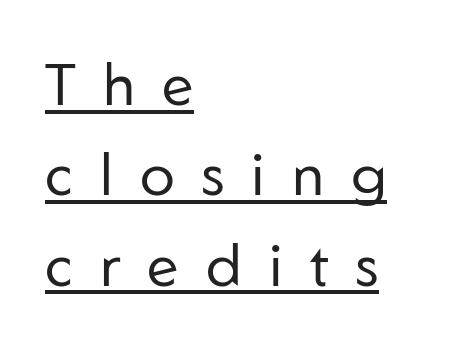
Q: Is the text bold? A: No.
Q: Is the text italic (slanted)? A: No, it is upright.
Q: Is the typeface a serif or a sans-serif typeface? A: Sans-serif.
Q: Is the text underlined? A: Yes.
Q: How is the paragraph aligned? A: Left-aligned.
Q: Is the spacing between letters normal or unusually wide? A: Unusually wide.
Q: Is the spacing between lines tight, normal or loose? A: Normal.
Q: Width (condensed, normal, or wide)? A: Normal.
Q: Stroke contrast? A: Low.
Q: x-height? A: Medium.
Q: Monospaced? A: No.
